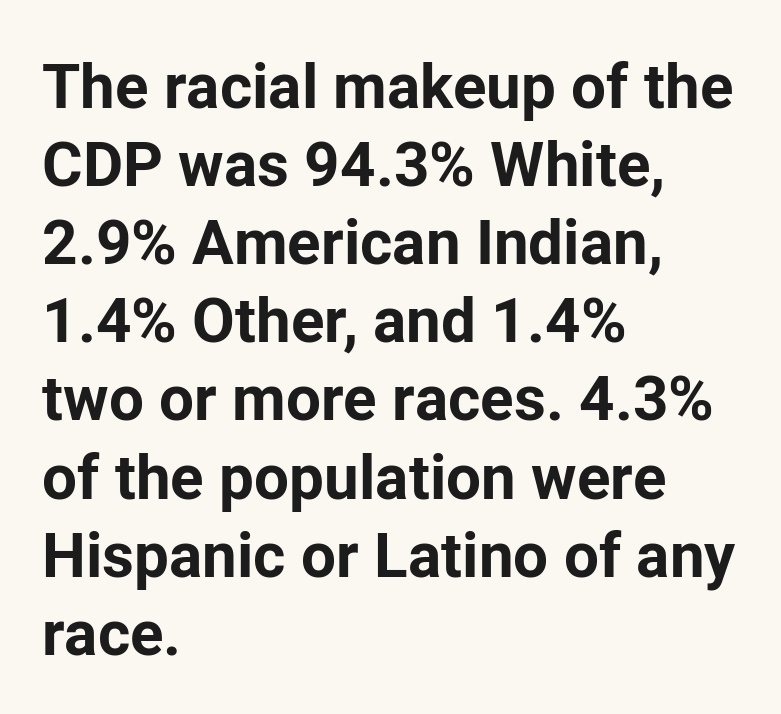
The image shows 62 px bold sans-serif type, upright; set left-aligned, normal line spacing (1.26x), normal letter spacing, not underlined; low stroke contrast and a medium x-height.
